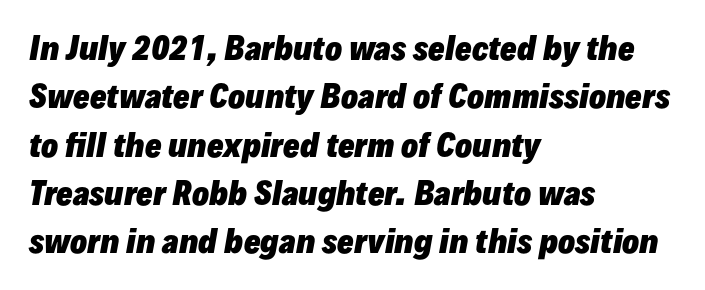
{"italic": "yes", "lean": "right", "slant_degrees": 10, "bold": "yes", "weight": "heavy", "width": "normal", "stroke_contrast": "low", "x_height": "medium", "monospaced": "no", "underline": "no", "align": "left", "line_spacing": "normal", "line_spacing_ratio": 1.56, "letter_spacing": "normal", "letter_spacing_em": 0.0, "glyph_px": 31}
